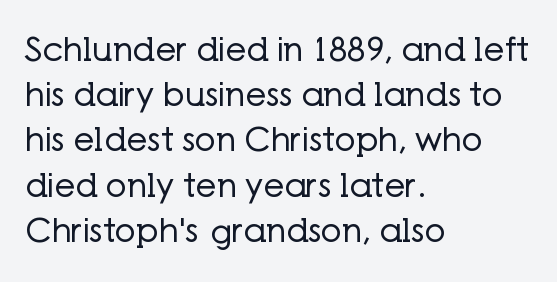
Varying glyph widths throughout — classic text-font behaviour. Underline: absent. The line texture is even and compact thanks to regular tracking. Does the type have serifs? No, each stem ends abruptly. What's the leading like? Ordinary, nothing unusual.
